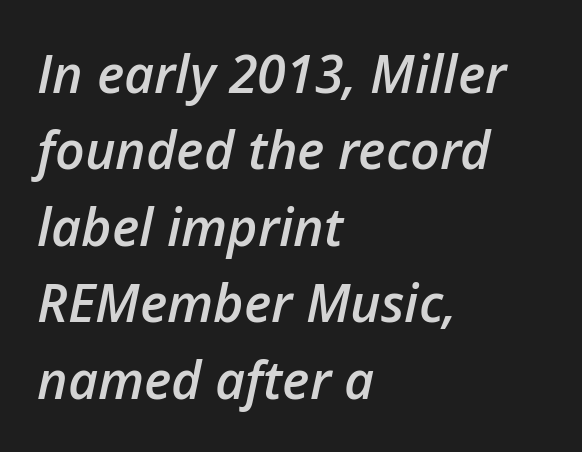
The image shows 52 px semibold type, italic (leaning right); set left-aligned, normal line spacing (1.47x), normal letter spacing, not underlined; low stroke contrast and a medium x-height.
